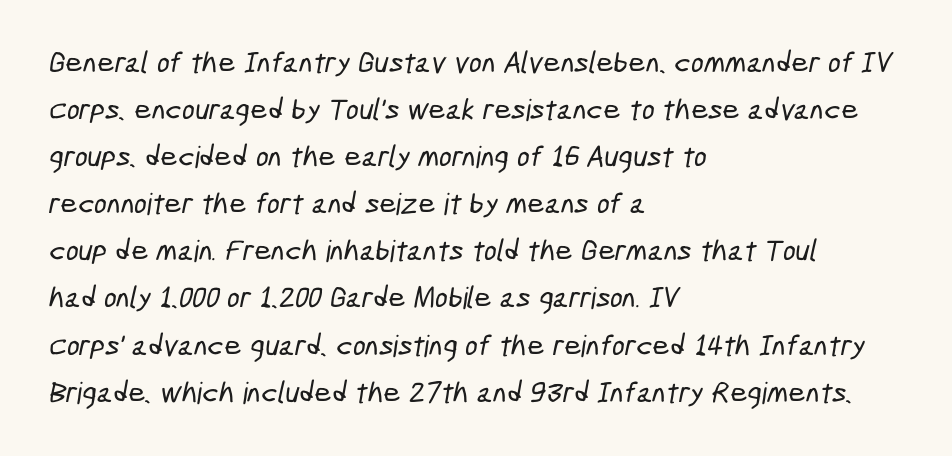
Q: Is the typeface a serif or a sans-serif typeface? A: Sans-serif.
Q: Is the text underlined? A: No.
Q: How is the paragraph aligned? A: Left-aligned.
Q: Is the spacing between letters normal or unusually wide? A: Normal.
Q: Is the spacing between lines tight, normal or loose? A: Normal.
Q: Width (condensed, normal, or wide)? A: Condensed.
Q: Stroke contrast? A: Low.
Q: x-height? A: Medium.
Q: Monospaced? A: No.
